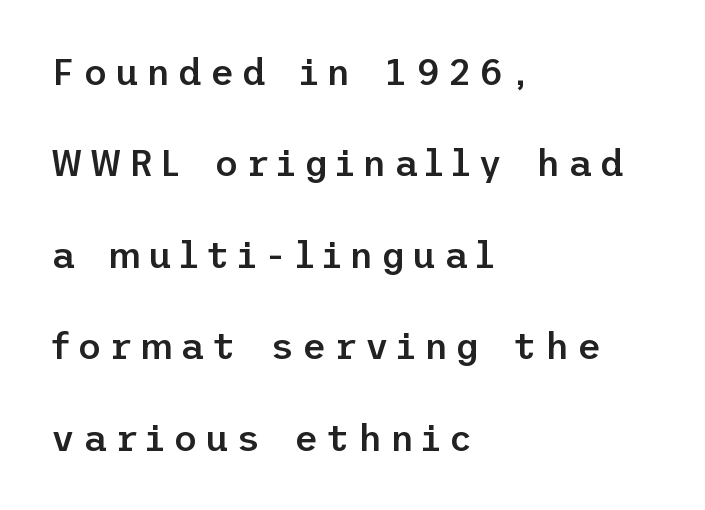
Q: Is the text bold? A: Semi-bold.
Q: Is the text italic (slanted)? A: No, it is upright.
Q: Is the typeface a serif or a sans-serif typeface? A: Sans-serif.
Q: Is the text underlined? A: No.
Q: How is the paragraph aligned? A: Left-aligned.
Q: Is the spacing between letters normal or unusually wide? A: Unusually wide.
Q: Is the spacing between lines tight, normal or loose? A: Loose.
Q: Width (condensed, normal, or wide)? A: Normal.
Q: Stroke contrast? A: Low.
Q: x-height? A: Medium.
